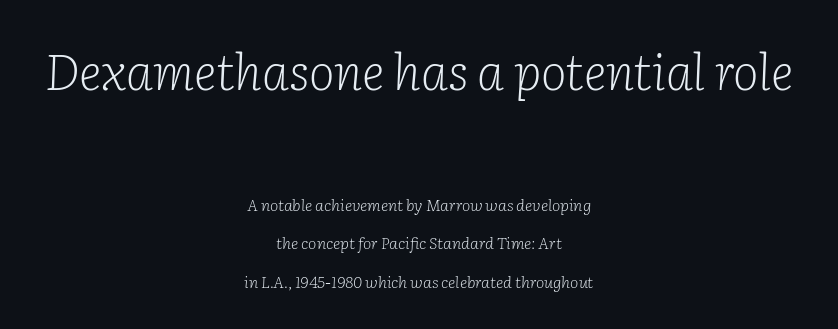
The typesetting does not lean heavy: it is not bold. Glyph-to-glyph distance matches everyday printed text. These lines are rendered in a variable-pitch font. This rendering employs a face with finishing strokes, i.e., a serif.
